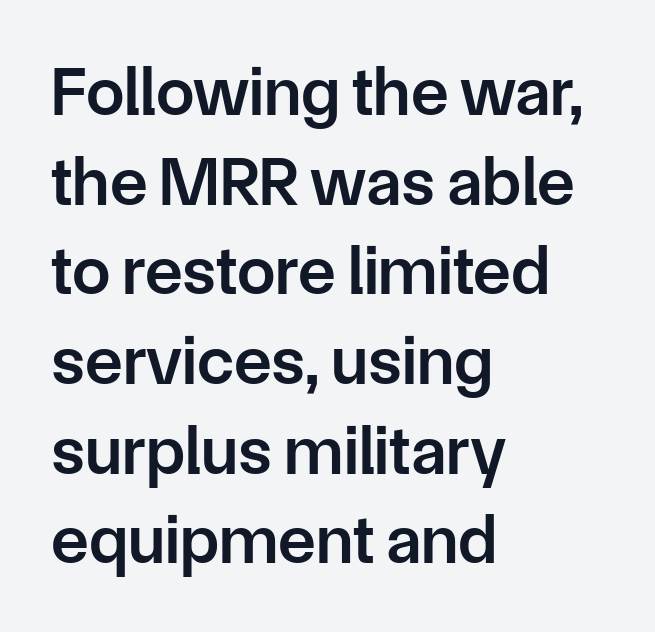
The image shows 69 px semibold sans-serif type, upright; set left-aligned, normal line spacing (1.3x), normal letter spacing, not underlined; low stroke contrast and a medium x-height.
